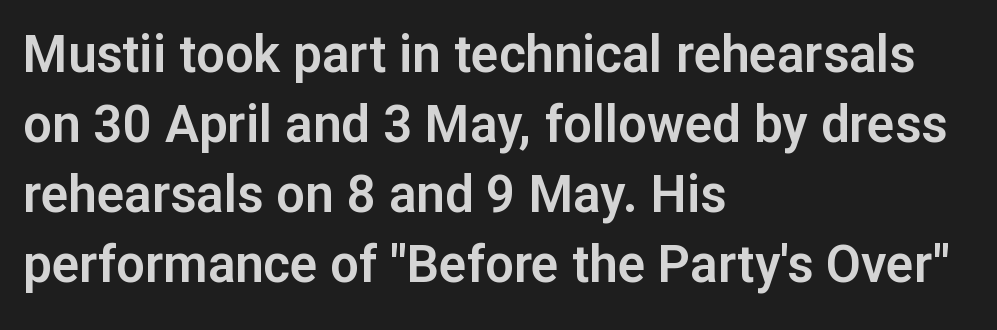
The image shows 51 px sans-serif type, upright; set left-aligned, normal line spacing (1.37x), normal letter spacing, not underlined; low stroke contrast and a medium x-height.
